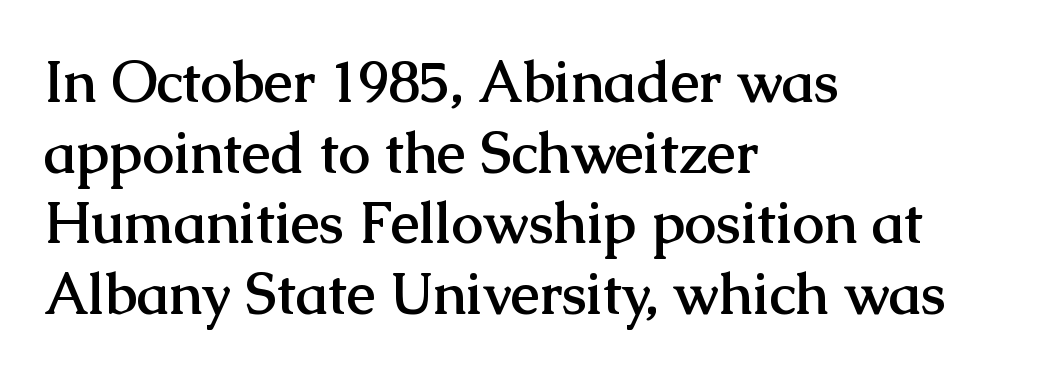
Nothing unusual about the tracking: characters are spaced as the font intends. These lines stack with their left ends in a neat column. Plain, unruled lines of type. I'd describe the lettering as bold — thick and assertive.
